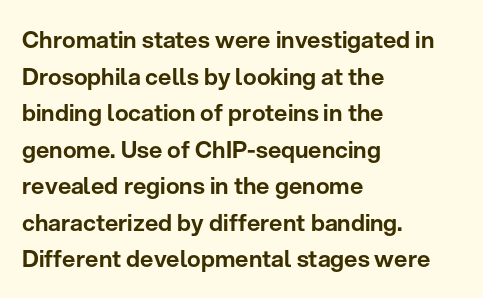
The image shows 23 px text type, upright; set left-aligned, normal line spacing (1.59x), normal letter spacing, not underlined.
